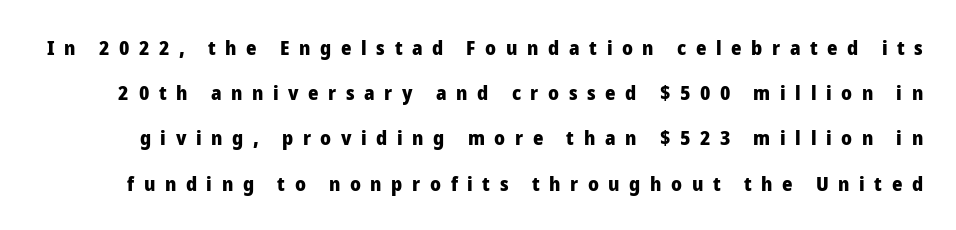
Q: Is the text bold? A: Yes.
Q: Is the text italic (slanted)? A: No, it is upright.
Q: Is the text underlined? A: No.
Q: Is the spacing between letters normal or unusually wide? A: Unusually wide.
Q: Is the spacing between lines tight, normal or loose? A: Loose.
